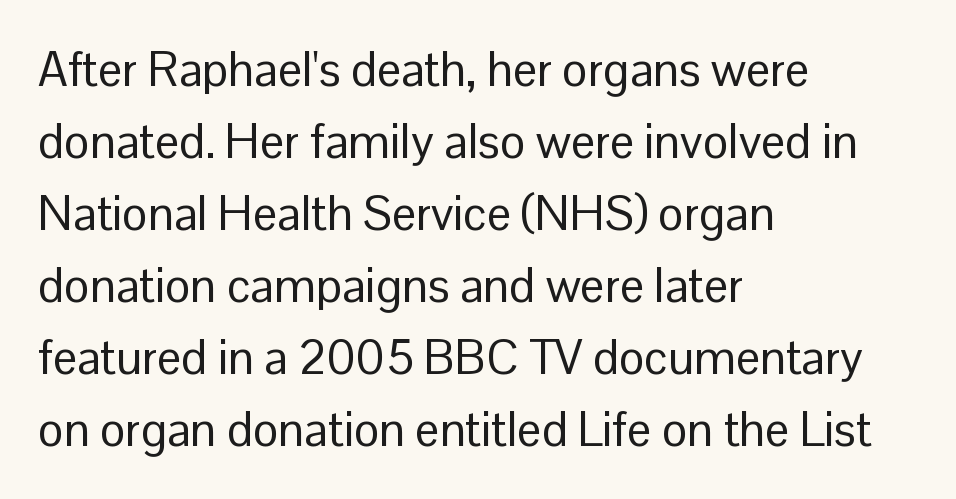
This rendering uses left alignment, leaving the right contour irregular. Nothing unusual about the tracking: characters are spaced as the font intends. The typeface has the unassuming heft of standard copy or less. Is this a sans? Yes — the strokes have no serifs. Spacing verdict: proportional, widths tailored to each character. Vertically, the passage feels balanced, rows spaced as you'd expect.
